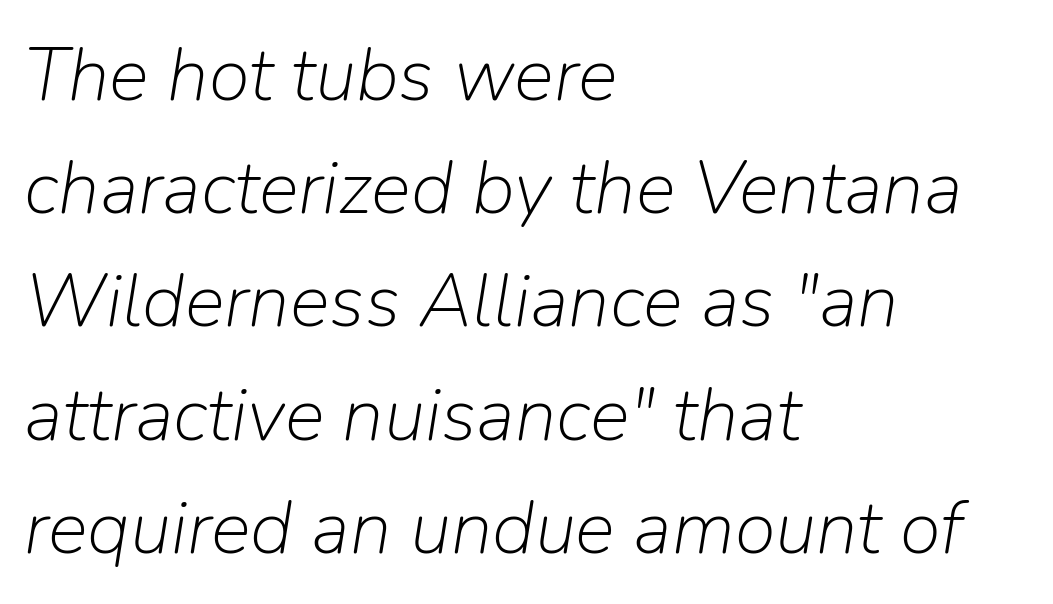
The image shows 75 px light type, italic (leaning right); set left-aligned, normal line spacing (1.51x), normal letter spacing, not underlined; low stroke contrast and a medium x-height.
